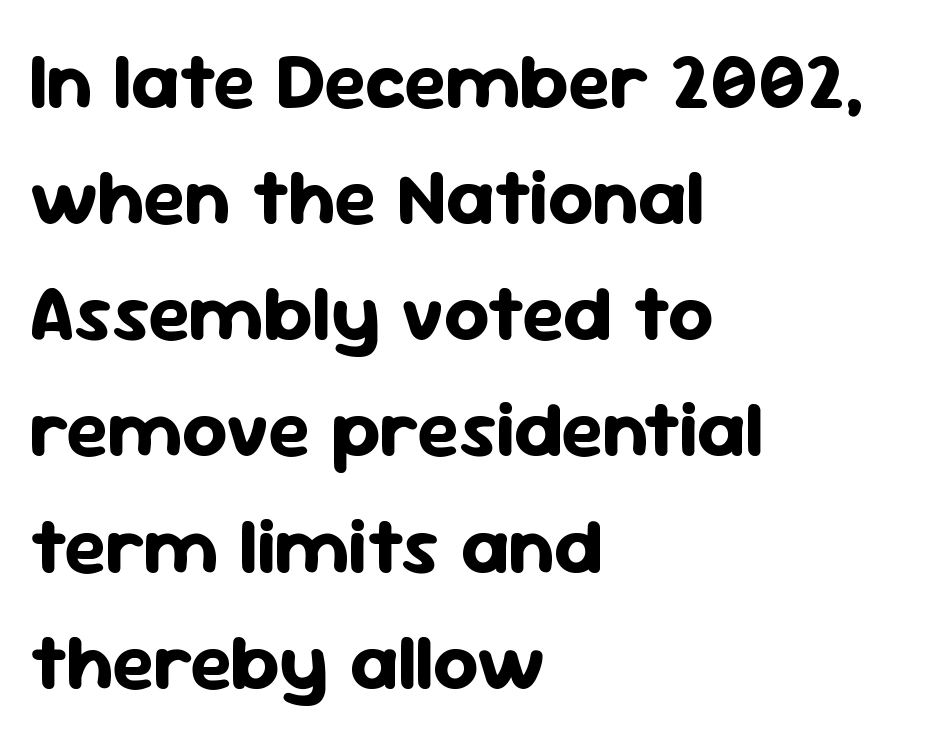
{"serif": "no", "italic": "no", "bold": "yes", "weight": "bold", "width": "normal", "stroke_contrast": "low", "x_height": "medium", "monospaced": "no", "underline": "no", "align": "left", "line_spacing": "normal", "line_spacing_ratio": 1.47, "letter_spacing": "normal", "letter_spacing_em": 0.0, "glyph_px": 79}
